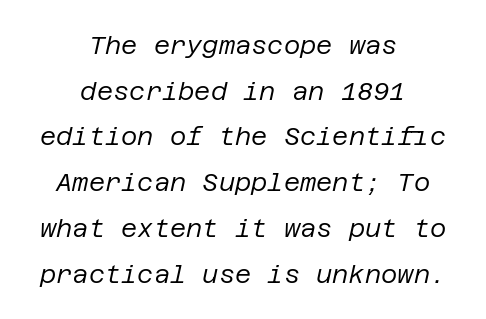
{"italic": "yes", "lean": "right", "slant_degrees": 12, "bold": "no", "underline": "no", "align": "center", "line_spacing_ratio": 1.83, "letter_spacing": "normal", "letter_spacing_em": 0.0, "glyph_px": 25}
